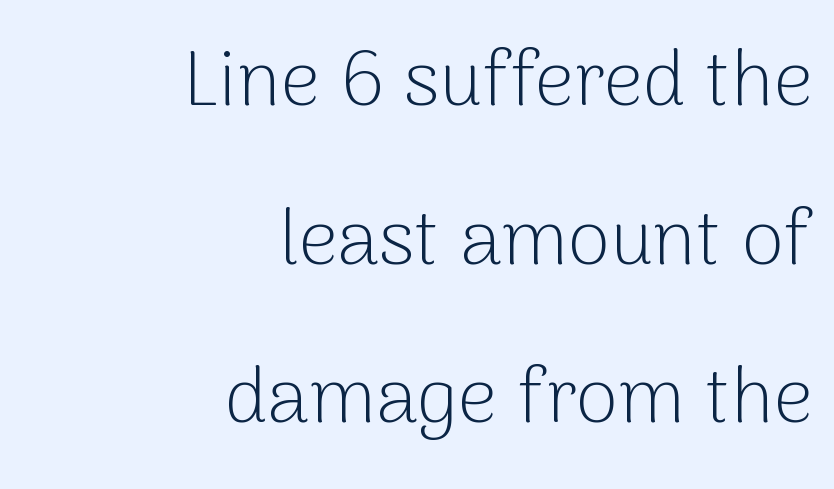
{"serif": "no", "italic": "no", "bold": "no", "weight": "light", "width": "normal", "stroke_contrast": "low", "x_height": "medium", "monospaced": "no", "underline": "no", "align": "right", "line_spacing": "loose", "line_spacing_ratio": 2.06, "letter_spacing": "normal", "letter_spacing_em": 0.0, "glyph_px": 77}
